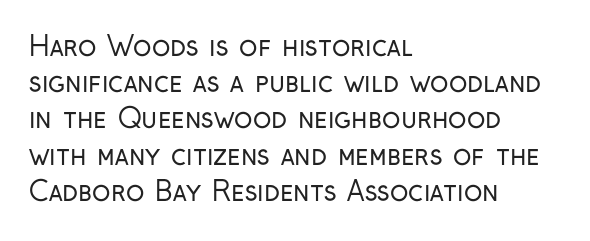
The strokes carry an ordinary text weight at most. Teacher's note: observe the even left margin — that is flush-left alignment. The lines sit at an ordinary, default distance from one another. Does extra space separate the letters? No, they use regular spacing. Posture: vertical. The specimen omits any rule beneath the text block's lines.
